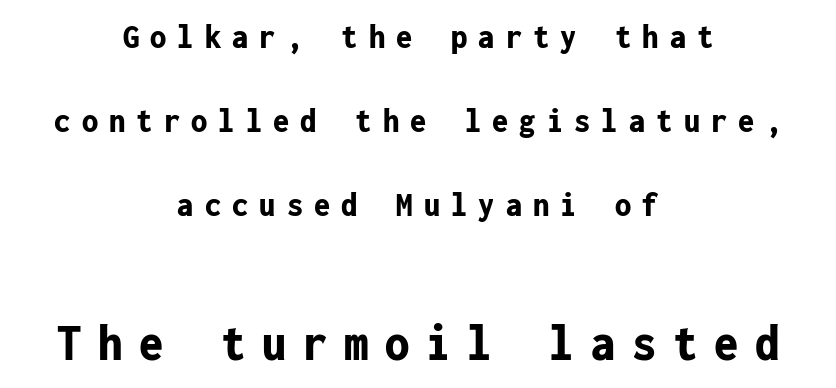
The image shows 54 px bold, condensed sans-serif type, upright, monospaced; set centered, loose line spacing (2.34x), unusually wide letter spacing (+0.31 em), not underlined; the second (bottom) block is 1.5x larger; low stroke contrast and a medium x-height.
